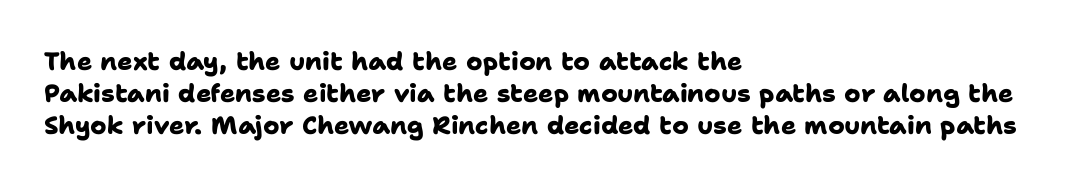
The baseline area is clear. Standard letterfit; no display-style spreading of the glyphs. The sample has been set heavy, in full bold. Teacher's note: observe the even left margin — that is flush-left alignment.
